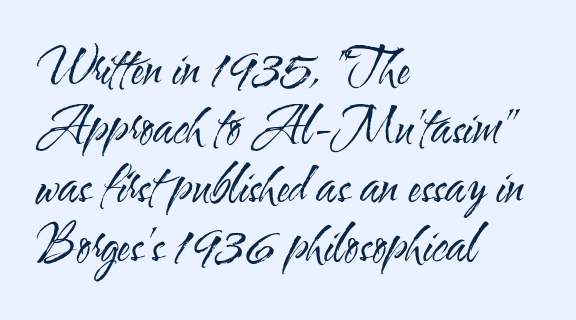
Check the space under the baseline: it is left empty. The tracking reads as untouched default to a designer's eye. Note the varied advance widths — an 'i' is clearly narrower than an 'm'.
